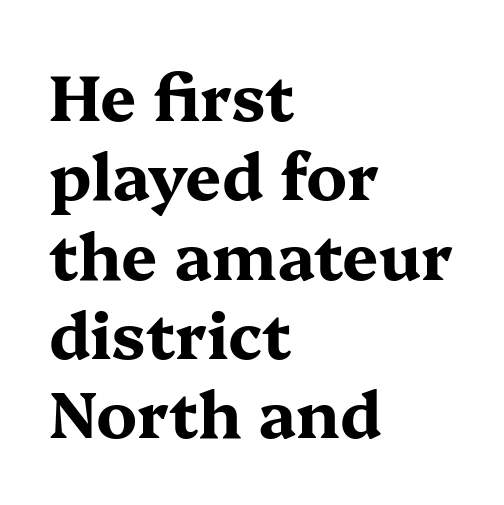
Just letters on the line, the space beneath them empty. Which margin do the lines hug? The left one — the right edge is uneven. Type style note: has serifs. Varying glyph widths throughout — classic text-font behaviour. These lines keep a tight, regular rhythm from letter to letter. What weight is shown? A full bold with thick strokes.
